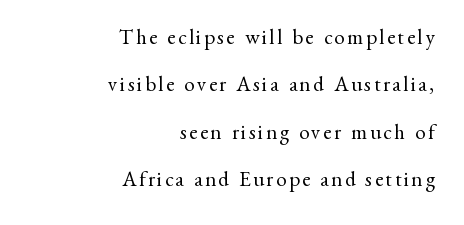
The image shows 21 px text type, upright; set right-aligned, loose line spacing (2.26x), not underlined.
